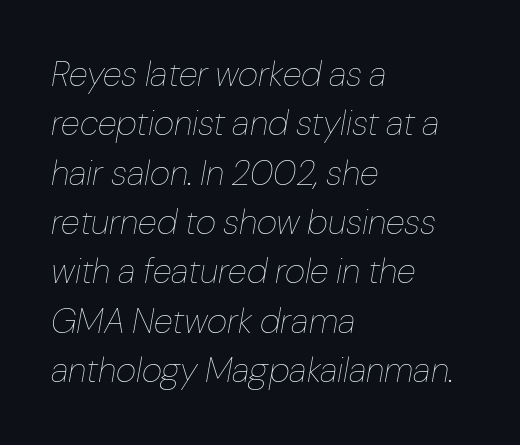
Words float on clear page, feet unadorned. If you drew a ruler down the left edge, every line would touch it. Here the designer chose a conventional face with non-uniform glyph widths. Rows of type keep a routine distance in the vertical direction. The specimen reads as italic at a glance.
